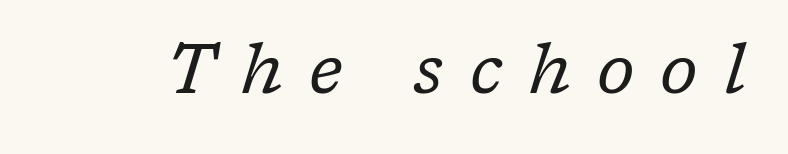
Q: Is the text bold? A: No.
Q: Is the text italic (slanted)? A: Yes, it leans right by about 17 degrees.
Q: Is the typeface a serif or a sans-serif typeface? A: Serif.
Q: Is the text underlined? A: No.
Q: Is the spacing between letters normal or unusually wide? A: Unusually wide.
Q: Width (condensed, normal, or wide)? A: Normal.
Q: Stroke contrast? A: Low.
Q: x-height? A: Medium.
Q: Monospaced? A: No.
